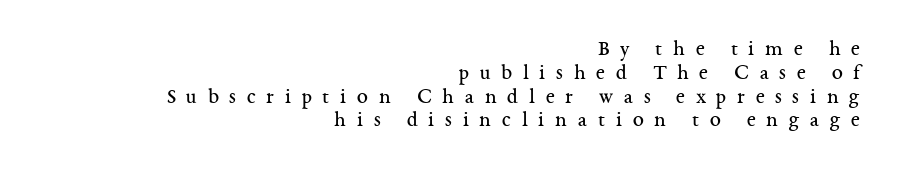
{"italic": "no", "bold": "no", "underline": "no", "align": "right", "line_spacing": "tight", "line_spacing_ratio": 1.08, "letter_spacing": "wide", "letter_spacing_em": 0.49, "glyph_px": 22}
